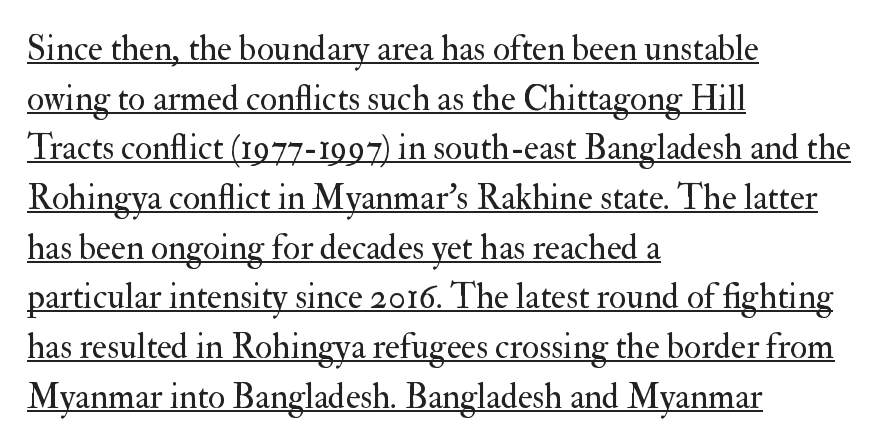
Q: Is the text bold? A: No.
Q: Is the text italic (slanted)? A: No, it is upright.
Q: Is the typeface a serif or a sans-serif typeface? A: Serif.
Q: Is the text underlined? A: Yes.
Q: How is the paragraph aligned? A: Left-aligned.
Q: Is the spacing between letters normal or unusually wide? A: Normal.
Q: Is the spacing between lines tight, normal or loose? A: Normal.
Q: Width (condensed, normal, or wide)? A: Normal.
Q: Stroke contrast? A: Medium.
Q: x-height? A: Small.
Q: Monospaced? A: No.
